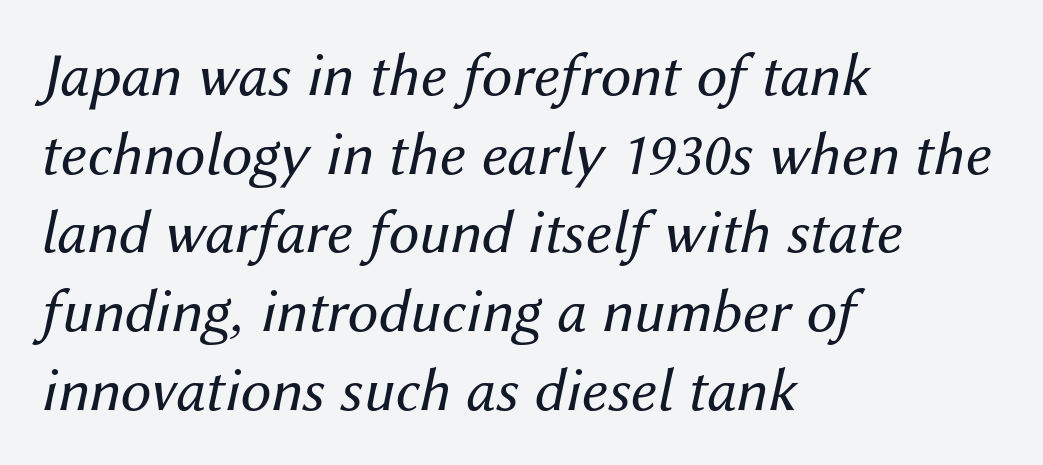
{"italic": "yes", "lean": "right", "slant_degrees": 12, "bold": "no", "weight": "regular", "width": "normal", "stroke_contrast": "medium", "x_height": "medium", "monospaced": "no", "underline": "no", "align": "left", "line_spacing": "normal", "line_spacing_ratio": 1.27, "letter_spacing": "normal", "letter_spacing_em": 0.0, "glyph_px": 62}
